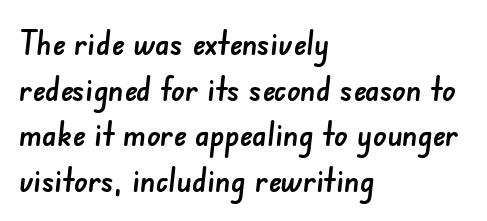
The image shows 34 px sans-serif type; set left-aligned, normal line spacing (1.34x), normal letter spacing, not underlined; low stroke contrast and a small x-height.
